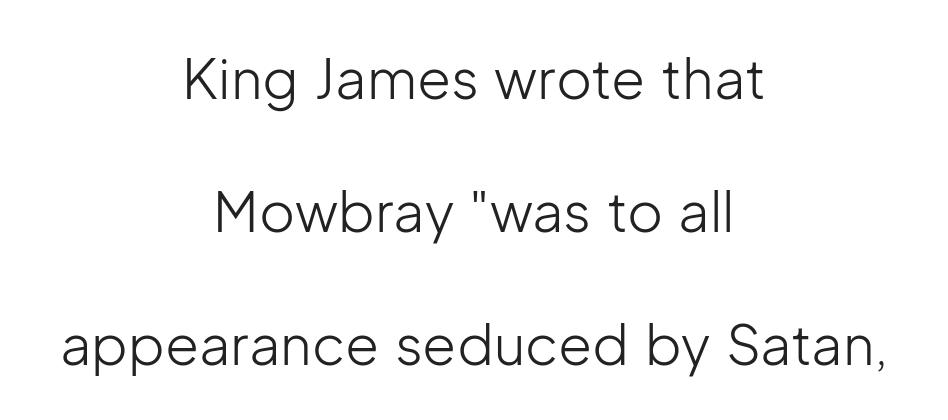
The image shows 55 px light sans-serif type, upright; set centered, loose line spacing (2.42x), normal letter spacing, not underlined; low stroke contrast and a medium x-height.
